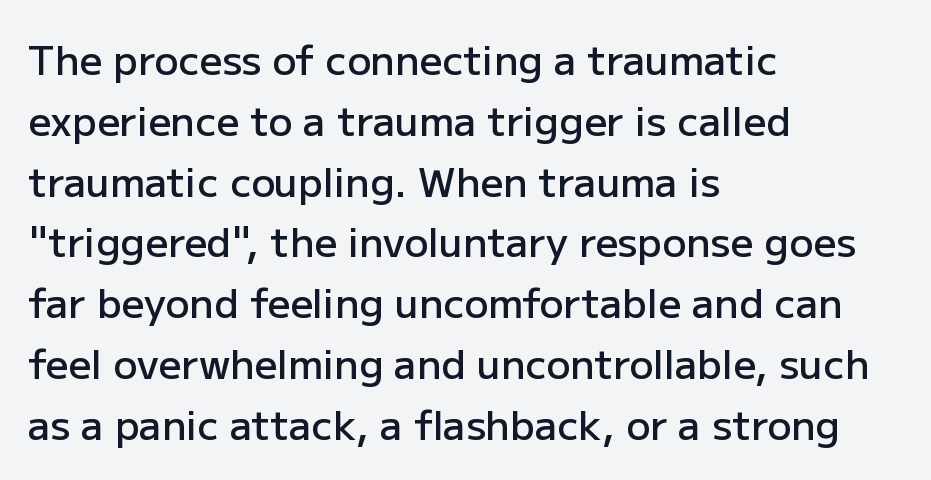
Q: Is the text bold? A: Semi-bold.
Q: Is the text italic (slanted)? A: No, it is upright.
Q: Is the typeface a serif or a sans-serif typeface? A: Sans-serif.
Q: Is the text underlined? A: No.
Q: How is the paragraph aligned? A: Left-aligned.
Q: Is the spacing between letters normal or unusually wide? A: Normal.
Q: Is the spacing between lines tight, normal or loose? A: Normal.
Q: Width (condensed, normal, or wide)? A: Normal.
Q: Stroke contrast? A: Low.
Q: x-height? A: Medium.
Q: Monospaced? A: No.
